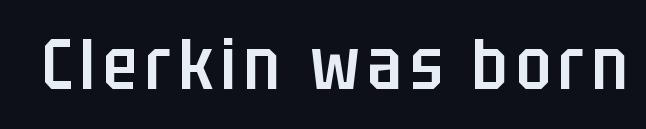
Slightly chunky letters — semibold, I'd say, not full bold. Type without underlining. Serif or sans? Sans — the stroke terminals are bare. Every stem runs plumb, perpendicular to the baseline.
